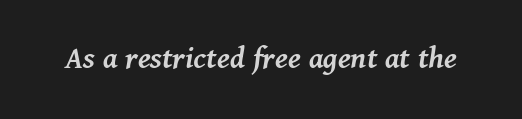
Q: Is the text bold? A: Semi-bold.
Q: Is the text italic (slanted)? A: Yes, it leans right by about 11 degrees.
Q: Is the text underlined? A: No.
Q: Is the spacing between letters normal or unusually wide? A: Normal.
Q: Width (condensed, normal, or wide)? A: Normal.
Q: Stroke contrast? A: Medium.
Q: x-height? A: Medium.
Q: Monospaced? A: No.
